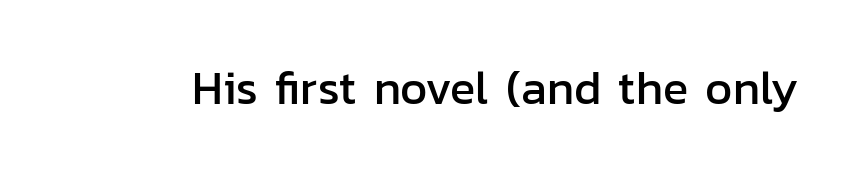
{"serif": "no", "italic": "no", "width": "normal", "stroke_contrast": "low", "x_height": "medium", "monospaced": "no", "underline": "no", "letter_spacing": "normal", "letter_spacing_em": 0.0, "glyph_px": 47}
